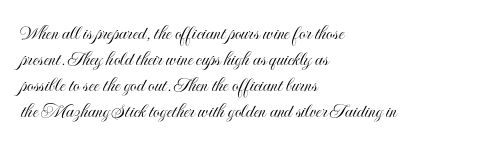
{"underline": "no", "align": "left", "line_spacing_ratio": 1.24, "letter_spacing": "normal", "letter_spacing_em": 0.0, "glyph_px": 21}
